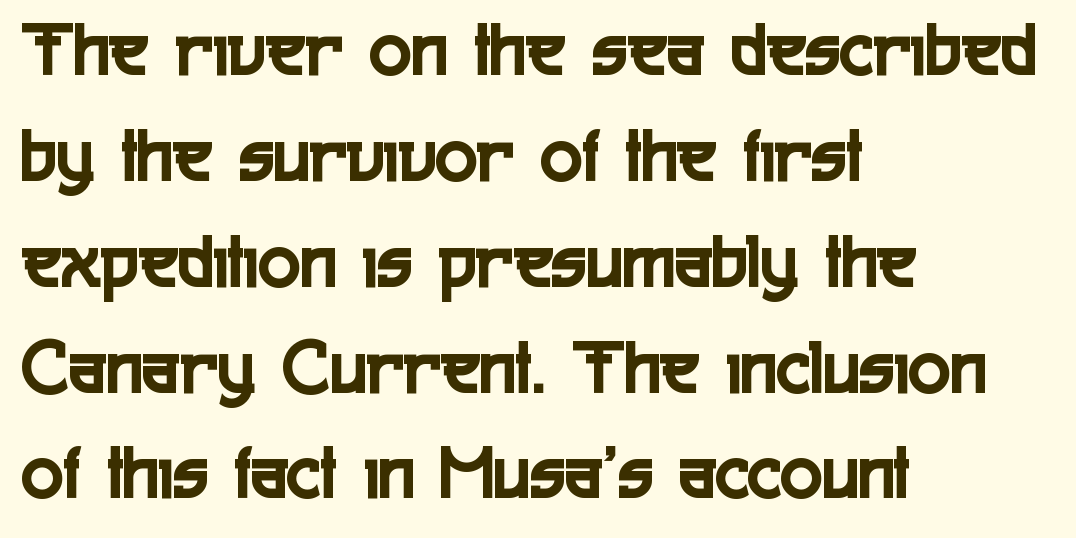
The image shows 79 px condensed sans-serif type, upright; set left-aligned, normal line spacing (1.34x), normal letter spacing, not underlined; a medium x-height.
